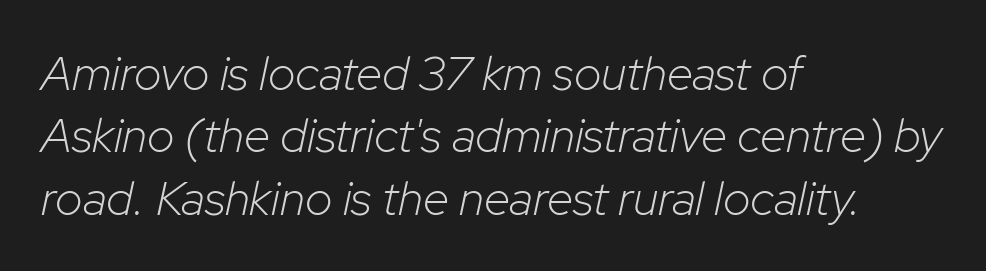
{"italic": "yes", "lean": "right", "slant_degrees": 12, "bold": "no", "weight": "light", "width": "normal", "stroke_contrast": "low", "x_height": "medium", "monospaced": "no", "underline": "no", "align": "left", "line_spacing": "normal", "line_spacing_ratio": 1.3, "letter_spacing": "normal", "letter_spacing_em": 0.0, "glyph_px": 48}
